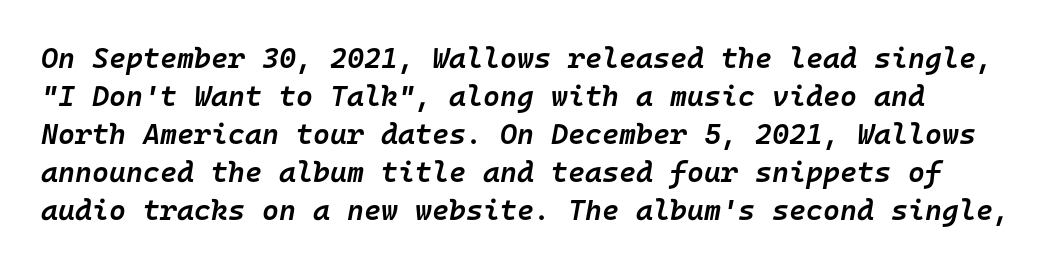
Q: Is the text bold? A: Semi-bold.
Q: Is the text italic (slanted)? A: Yes, it leans right by about 10 degrees.
Q: Is the text underlined? A: No.
Q: Is the spacing between letters normal or unusually wide? A: Normal.
Q: Is the spacing between lines tight, normal or loose? A: Normal.
Q: Width (condensed, normal, or wide)? A: Normal.
Q: Stroke contrast? A: Low.
Q: x-height? A: Medium.
Q: Monospaced? A: Yes.
